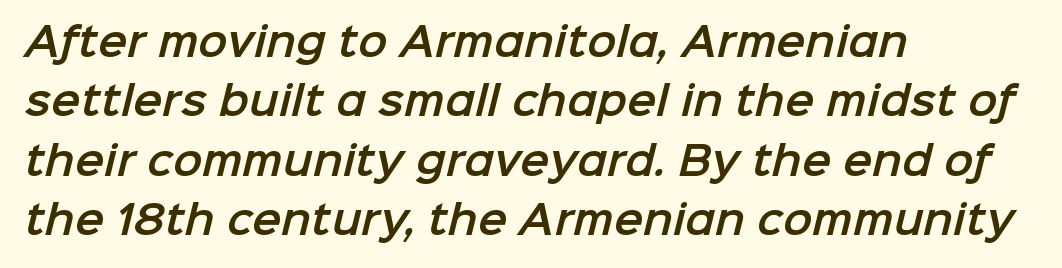
{"serif": "no", "width": "normal", "stroke_contrast": "low", "x_height": "medium", "monospaced": "no", "underline": "no", "align": "left", "line_spacing": "normal", "line_spacing_ratio": 1.52, "letter_spacing": "normal", "letter_spacing_em": 0.0, "glyph_px": 39}
